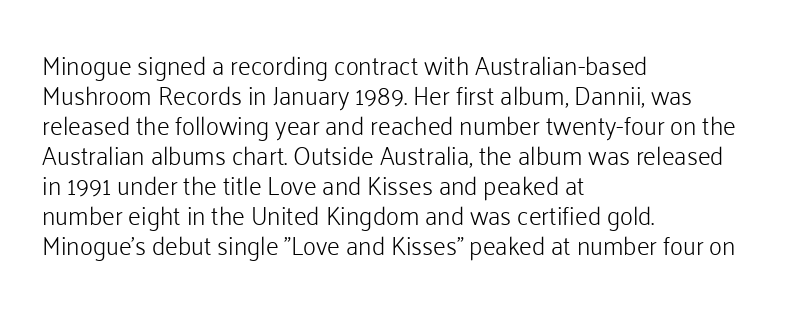
The image shows 25 px text type, upright; set left-aligned, line spacing 1.2x, normal letter spacing, not underlined.
